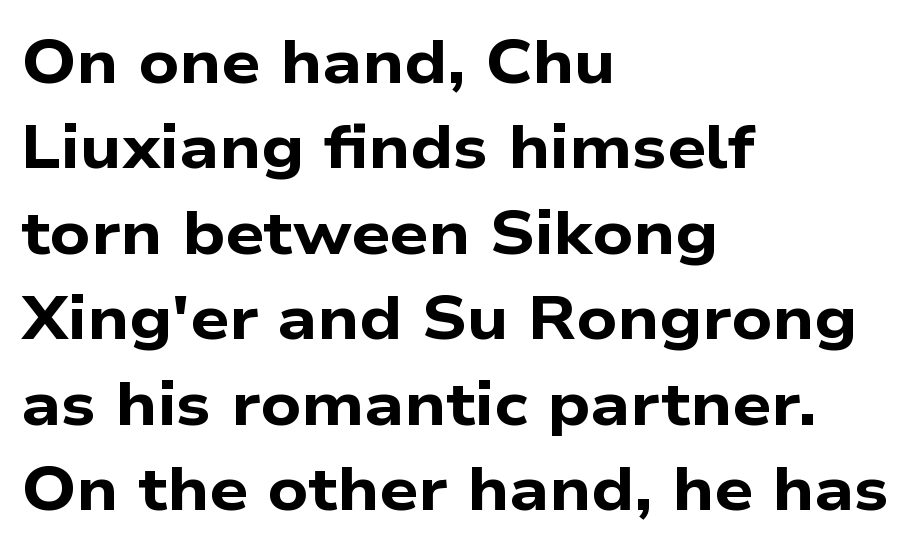
Honestly, the letter spacing is just normal — you wouldn't notice it. The space directly below the letters is spotless. Letterform terminals end flat and unadorned throughout the passage. The passage shown is emphatically bold.
